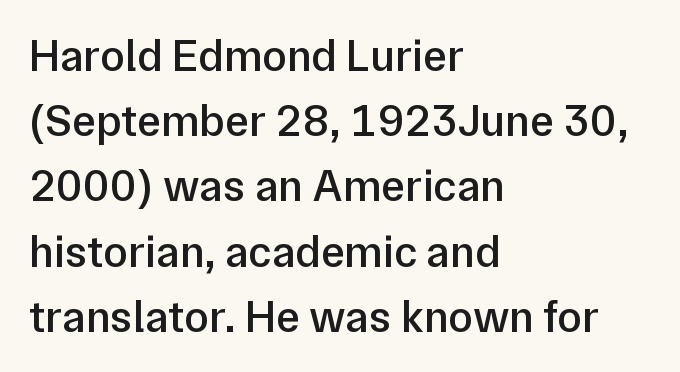
What's the leading like? Ordinary, nothing unusual. Look at the bottom of the vertical strokes: they stop flat, with no serifs. Semibold letterforms, between regular and bold. Rendered with straight, roman letterforms.
